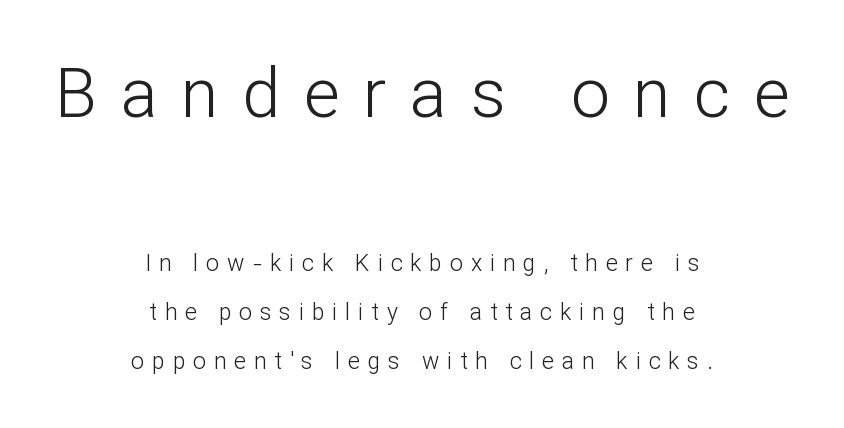
The image shows 69 px light sans-serif type, upright; set centered, loose line spacing (2.12x), unusually wide letter spacing (+0.34 em), not underlined; the first (top) block is 3.0x larger; low stroke contrast and a medium x-height.
